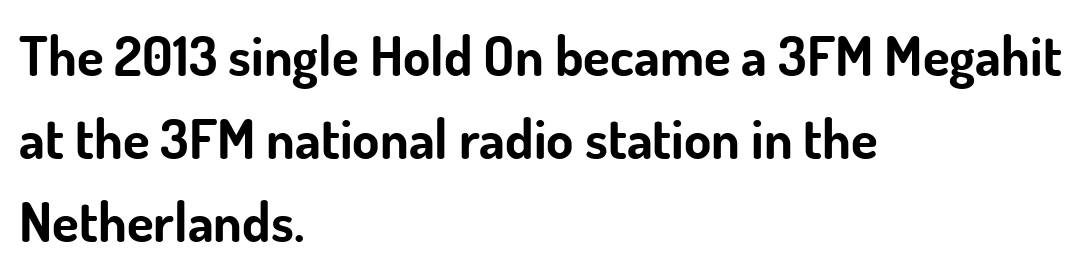
The image shows 55 px bold sans-serif type, upright; set left-aligned, normal line spacing (1.51x), normal letter spacing, not underlined; low stroke contrast and a small x-height.
